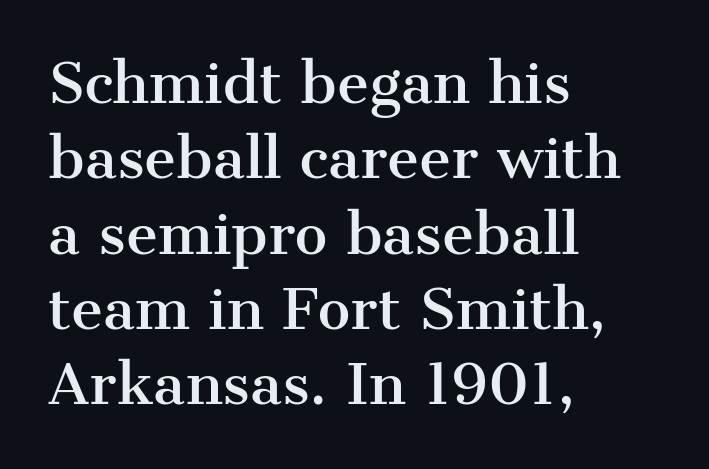
{"serif": "yes", "italic": "no", "width": "normal", "stroke_contrast": "medium", "x_height": "medium", "monospaced": "no", "underline": "no", "align": "left", "line_spacing": "normal", "line_spacing_ratio": 1.37, "letter_spacing": "normal", "letter_spacing_em": 0.0, "glyph_px": 55}
